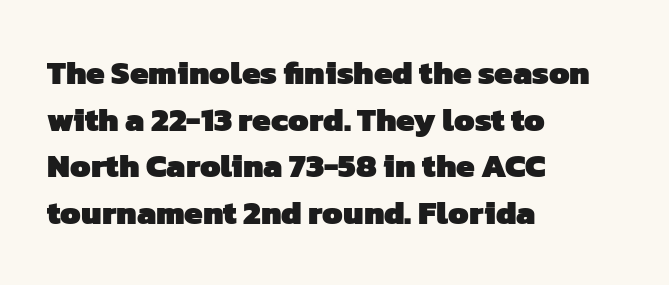
Q: Is the text bold? A: Yes.
Q: Is the typeface a serif or a sans-serif typeface? A: Sans-serif.
Q: Is the text underlined? A: No.
Q: How is the paragraph aligned? A: Left-aligned.
Q: Is the spacing between letters normal or unusually wide? A: Normal.
Q: Is the spacing between lines tight, normal or loose? A: Normal.
Q: Width (condensed, normal, or wide)? A: Normal.
Q: Stroke contrast? A: Low.
Q: x-height? A: Medium.
Q: Monospaced? A: No.
